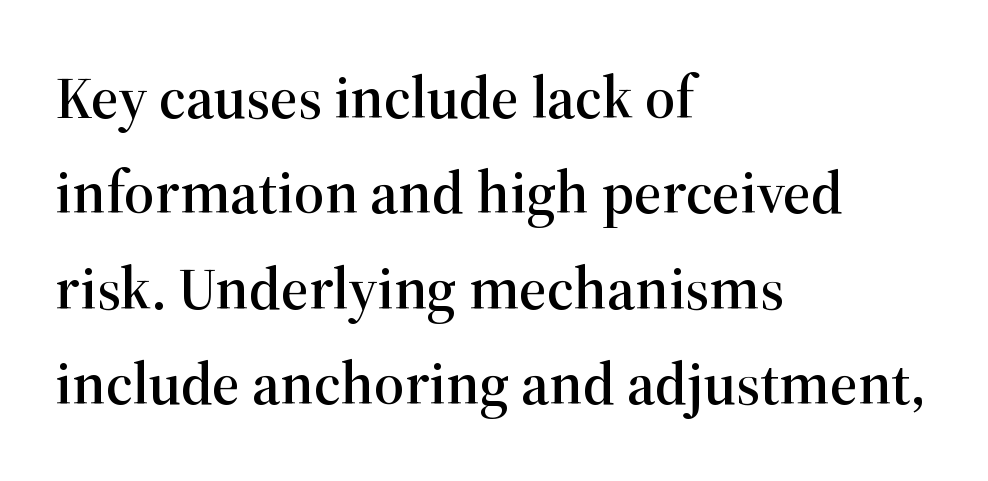
Words float on clear page, feet unadorned. A student would call this left alignment; a typographer would say flush left, rag right. The font family rendered here belongs to the serif group. Is the letter spacing exaggerated? No — it looks like the ordinary default. Is there much room between lines? A standard amount, neither cramped nor airy.
